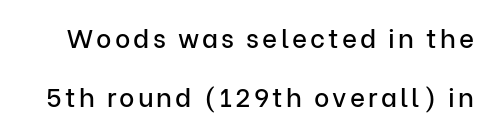
The image shows 26 px text type, upright; set loose line spacing (2.28x), not underlined.
